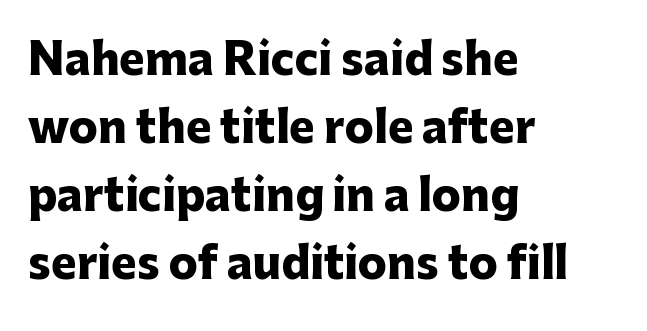
Q: Is the text bold? A: Yes.
Q: Is the text italic (slanted)? A: No, it is upright.
Q: Is the typeface a serif or a sans-serif typeface? A: Sans-serif.
Q: Is the text underlined? A: No.
Q: How is the paragraph aligned? A: Left-aligned.
Q: Is the spacing between letters normal or unusually wide? A: Normal.
Q: Is the spacing between lines tight, normal or loose? A: Normal.
Q: Width (condensed, normal, or wide)? A: Normal.
Q: Stroke contrast? A: Low.
Q: x-height? A: Medium.
Q: Monospaced? A: No.
